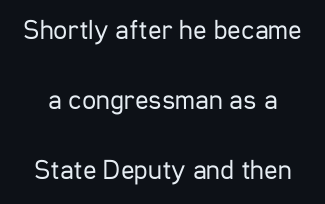
The image shows 28 px regular-weight, condensed sans-serif type, upright; set loose line spacing (2.5x), normal letter spacing, not underlined; low stroke contrast and a medium x-height.
